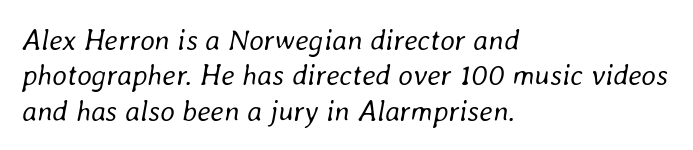
The weight tops out at a normal text grade. If you drew a line through each stem, it would be angled. The specimen omits any rule beneath the text block's lines. Observe the ordinary spacing: letters are neighbours, not strangers. Typeset ragged right — the left edge is the straight one. Varying glyph widths throughout — classic text-font behaviour.
